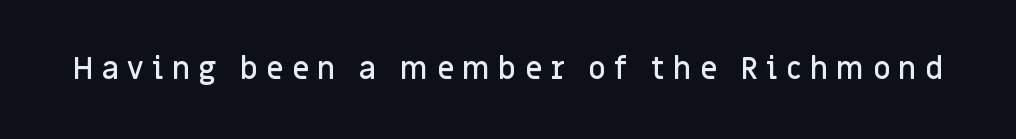
The image shows 30 px semibold sans-serif type, upright; set unusually wide letter spacing (+0.27 em), not underlined; low stroke contrast and a large x-height.
